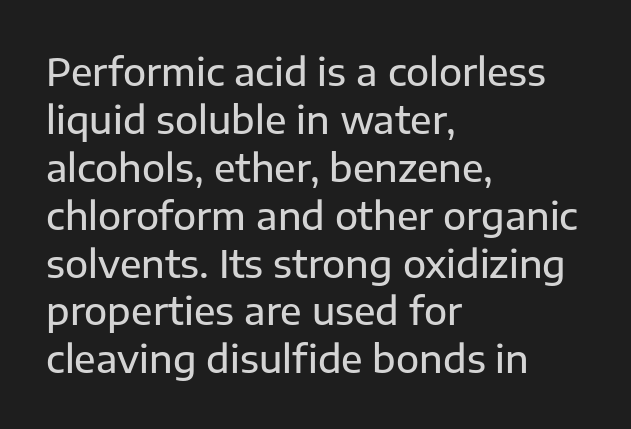
Q: Is the text italic (slanted)? A: No, it is upright.
Q: Is the typeface a serif or a sans-serif typeface? A: Sans-serif.
Q: Is the text underlined? A: No.
Q: How is the paragraph aligned? A: Left-aligned.
Q: Is the spacing between letters normal or unusually wide? A: Normal.
Q: Is the spacing between lines tight, normal or loose? A: Normal.
Q: Width (condensed, normal, or wide)? A: Normal.
Q: Stroke contrast? A: Low.
Q: x-height? A: Medium.
Q: Monospaced? A: No.
